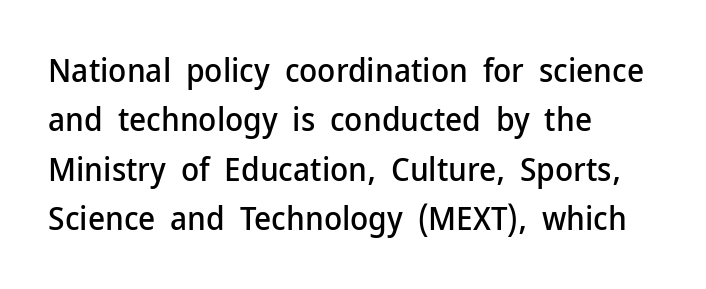
The image shows 33 px sans-serif type, upright; set left-aligned, normal line spacing (1.5x), normal letter spacing, not underlined; low stroke contrast and a medium x-height.
